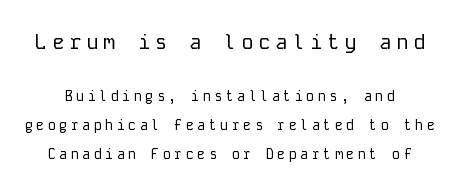
The image shows 21 px text type, upright; set loose line spacing (2.07x), unusually wide letter spacing (+0.22 em), not underlined; the first (top) block is 1.5x larger.
